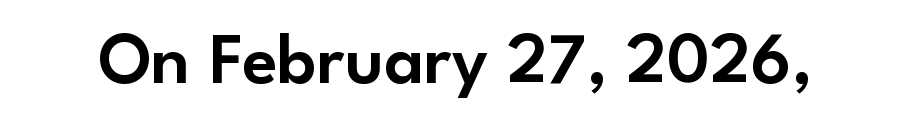
Only glyphs here, with clear space below each row. A typesetter would call this proportional, since set widths differ per character. Vertical strokes here are truly vertical. Each word holds together tightly as a unit, with standard inter-letter gaps.
